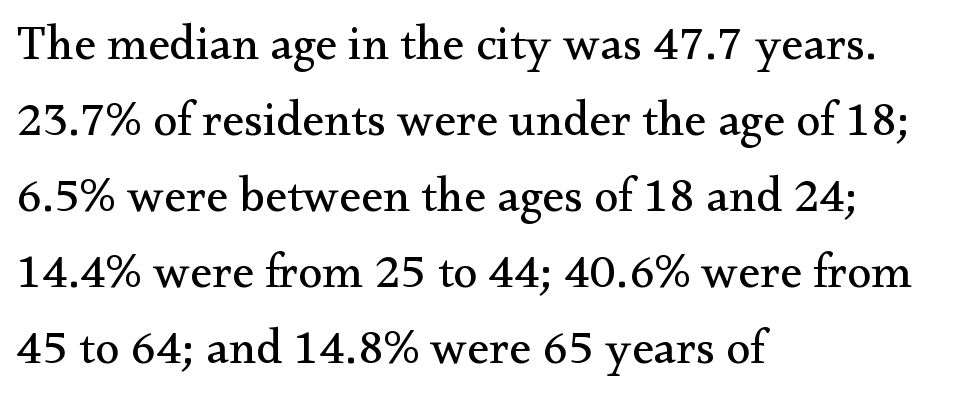
The image shows 49 px regular-weight serif type, upright; set left-aligned, normal line spacing (1.55x), normal letter spacing, not underlined; medium stroke contrast and a small x-height.
